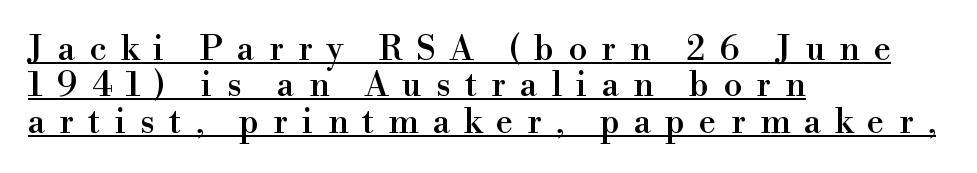
Q: Is the text italic (slanted)? A: No, it is upright.
Q: Is the typeface a serif or a sans-serif typeface? A: Serif.
Q: Is the text underlined? A: Yes.
Q: How is the paragraph aligned? A: Left-aligned.
Q: Is the spacing between letters normal or unusually wide? A: Unusually wide.
Q: Is the spacing between lines tight, normal or loose? A: Tight.
Q: Width (condensed, normal, or wide)? A: Normal.
Q: x-height? A: Small.
Q: Monospaced? A: No.
